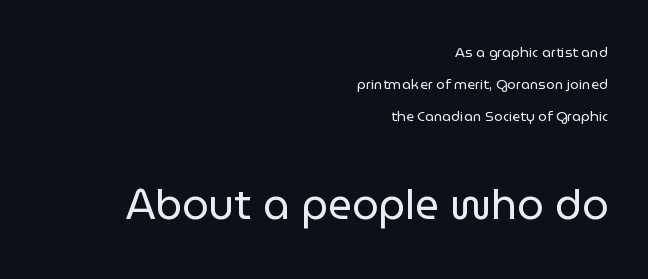
Q: Is the text bold? A: No.
Q: Is the text italic (slanted)? A: No, it is upright.
Q: Is the typeface a serif or a sans-serif typeface? A: Sans-serif.
Q: Is the text underlined? A: No.
Q: How is the paragraph aligned? A: Right-aligned.
Q: Is the spacing between letters normal or unusually wide? A: Normal.
Q: Is the spacing between lines tight, normal or loose? A: Loose.
Q: Which block of text is set in a larger size, the first (top) or the second (bottom)? A: The second (bottom) one.
Q: Width (condensed, normal, or wide)? A: Normal.
Q: Stroke contrast? A: Low.
Q: x-height? A: Medium.
Q: Monospaced? A: No.
